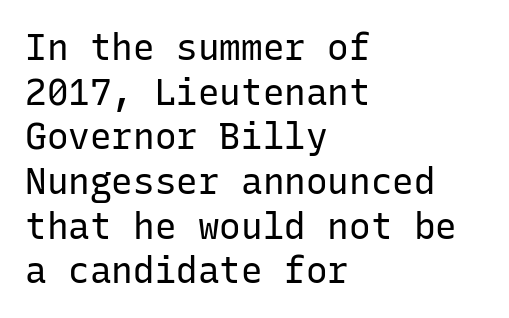
Q: Is the text bold? A: No.
Q: Is the text italic (slanted)? A: No, it is upright.
Q: Is the typeface a serif or a sans-serif typeface? A: Sans-serif.
Q: Is the text underlined? A: No.
Q: How is the paragraph aligned? A: Left-aligned.
Q: Is the spacing between letters normal or unusually wide? A: Normal.
Q: Width (condensed, normal, or wide)? A: Normal.
Q: Stroke contrast? A: Low.
Q: x-height? A: Medium.
Q: Monospaced? A: Yes.
